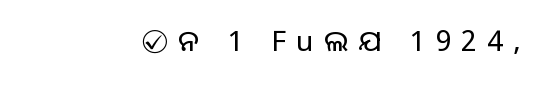
Q: Is the text bold? A: No.
Q: Is the text italic (slanted)? A: No, it is upright.
Q: Is the typeface a serif or a sans-serif typeface? A: Sans-serif.
Q: Is the text underlined? A: No.
Q: Is the spacing between letters normal or unusually wide? A: Unusually wide.
Q: Width (condensed, normal, or wide)? A: Normal.
Q: Stroke contrast? A: Low.
Q: x-height? A: Large.
Q: Monospaced? A: No.
